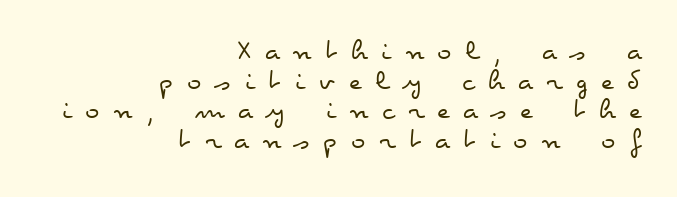
{"italic": "no", "bold": "no", "weight": "regular", "width": "wide", "stroke_contrast": "low", "x_height": "small", "monospaced": "no", "underline": "no", "align": "right", "line_spacing": "tight", "line_spacing_ratio": 0.99, "letter_spacing": "wide", "letter_spacing_em": 0.45, "glyph_px": 30}
